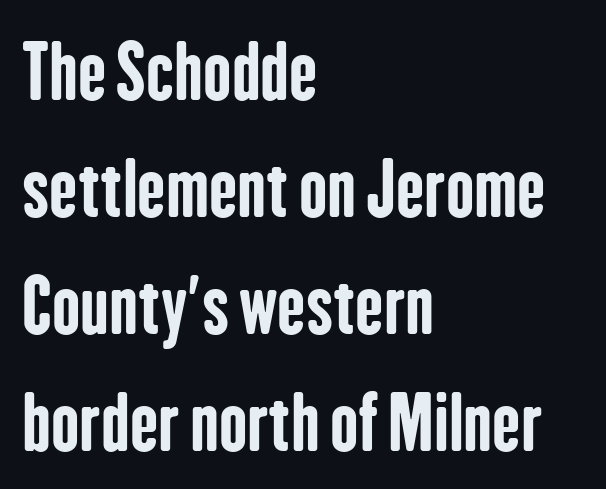
Q: Is the text bold? A: Yes.
Q: Is the text italic (slanted)? A: No, it is upright.
Q: Is the typeface a serif or a sans-serif typeface? A: Sans-serif.
Q: Is the text underlined? A: No.
Q: How is the paragraph aligned? A: Left-aligned.
Q: Is the spacing between letters normal or unusually wide? A: Normal.
Q: Is the spacing between lines tight, normal or loose? A: Normal.
Q: Width (condensed, normal, or wide)? A: Condensed.
Q: Stroke contrast? A: Low.
Q: x-height? A: Medium.
Q: Monospaced? A: No.
